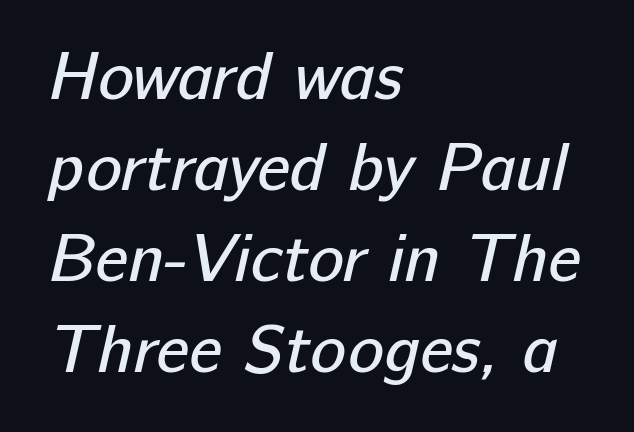
A typesetter would call this zero additional tracking. Varying glyph widths throughout — classic text-font behaviour. The paragraph shown leans on its left margin. Stroke terminals: plain, sans-serif. The leading is moderate, giving the passage an even texture.
